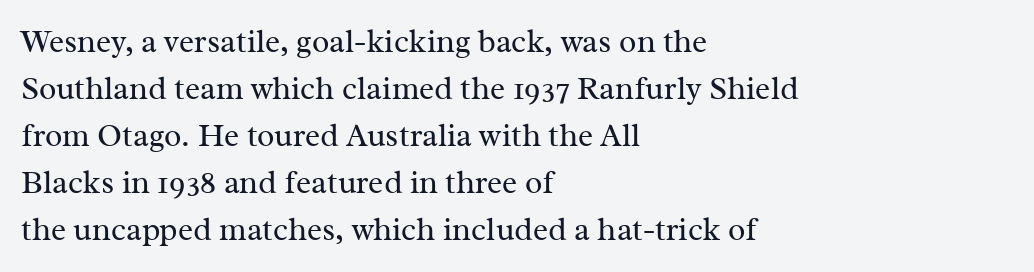
The image shows 32 px regular-weight serif type, upright; set left-aligned, normal line spacing (1.47x), normal letter spacing, not underlined; medium stroke contrast and a medium x-height.
